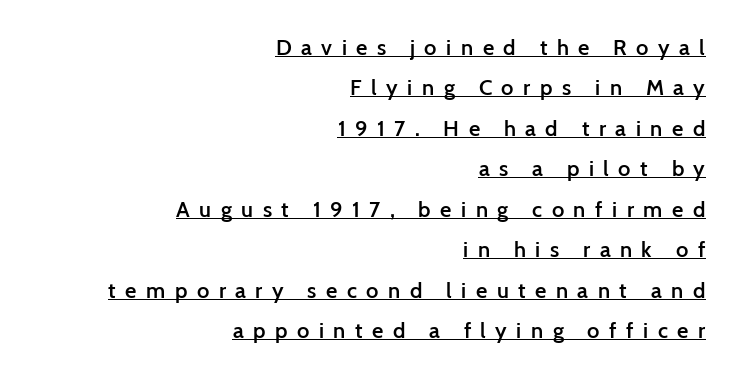
{"italic": "no", "bold": "semi", "underline": "yes", "align": "right", "line_spacing_ratio": 1.84, "letter_spacing": "wide", "letter_spacing_em": 0.43, "glyph_px": 22}
